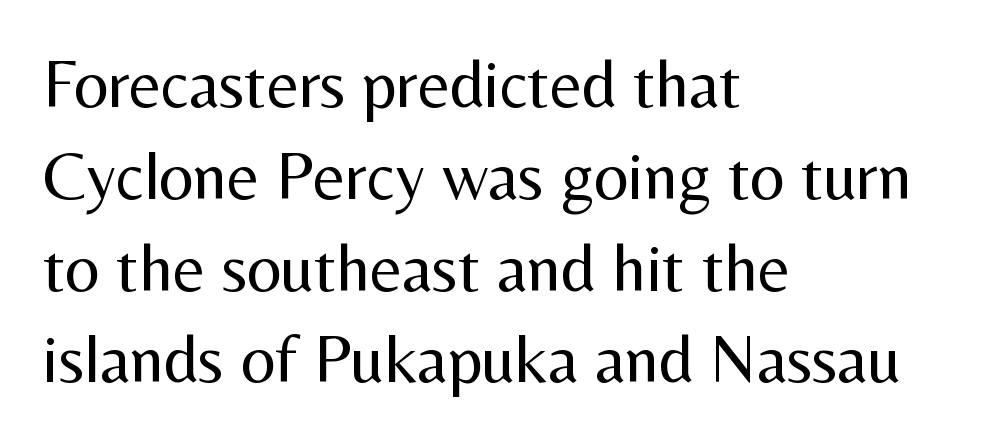
Q: Is the text bold? A: No.
Q: Is the text italic (slanted)? A: No, it is upright.
Q: Is the typeface a serif or a sans-serif typeface? A: Sans-serif.
Q: Is the text underlined? A: No.
Q: How is the paragraph aligned? A: Left-aligned.
Q: Is the spacing between letters normal or unusually wide? A: Normal.
Q: Is the spacing between lines tight, normal or loose? A: Normal.
Q: Width (condensed, normal, or wide)? A: Normal.
Q: Stroke contrast? A: Medium.
Q: x-height? A: Medium.
Q: Monospaced? A: No.
